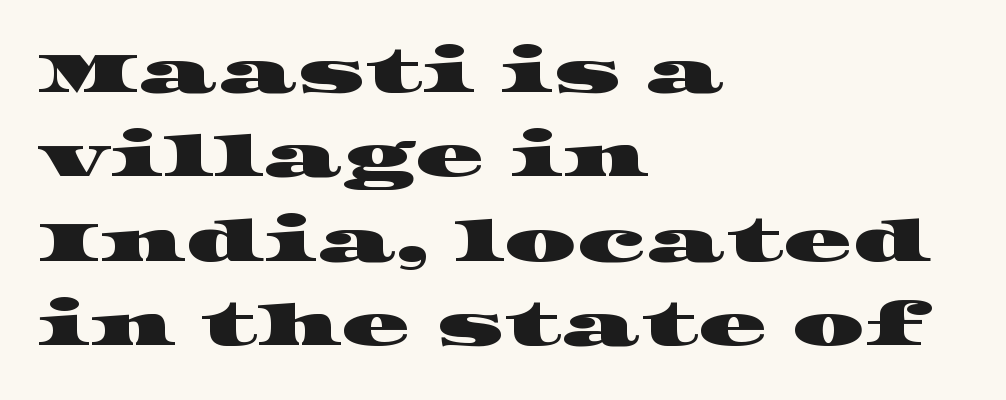
The image shows 57 px wide serif type; set left-aligned, normal line spacing (1.48x), normal letter spacing, not underlined; high stroke contrast and a large x-height.
